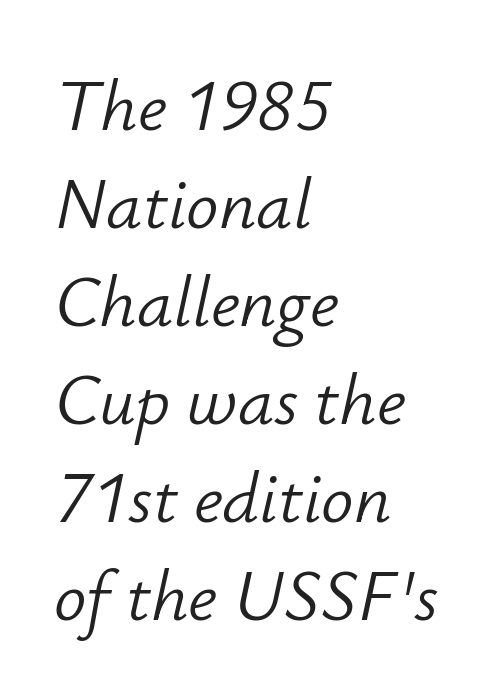
{"italic": "yes", "lean": "right", "slant_degrees": 12, "bold": "no", "weight": "light", "width": "normal", "stroke_contrast": "low", "x_height": "small", "monospaced": "no", "underline": "no", "align": "left", "line_spacing": "normal", "line_spacing_ratio": 1.36, "letter_spacing": "normal", "letter_spacing_em": 0.0, "glyph_px": 72}
